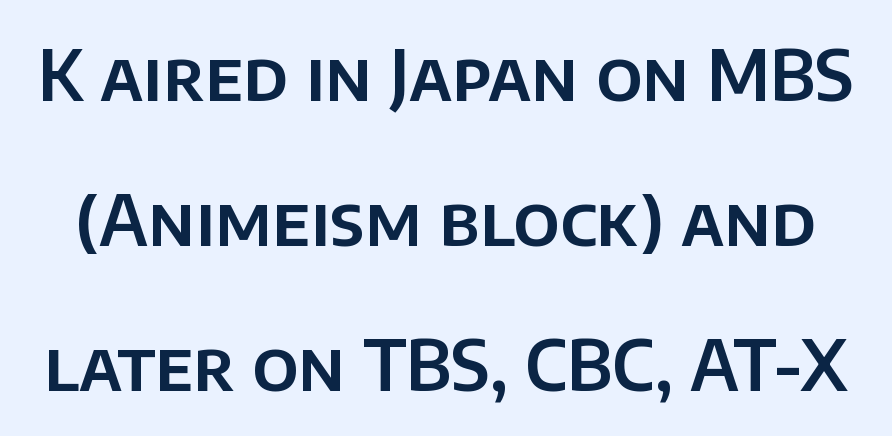
{"serif": "no", "italic": "no", "width": "normal", "stroke_contrast": "low", "x_height": "large", "monospaced": "no", "underline": "no", "line_spacing": "loose", "line_spacing_ratio": 2.1, "letter_spacing": "normal", "letter_spacing_em": 0.0, "glyph_px": 69}
